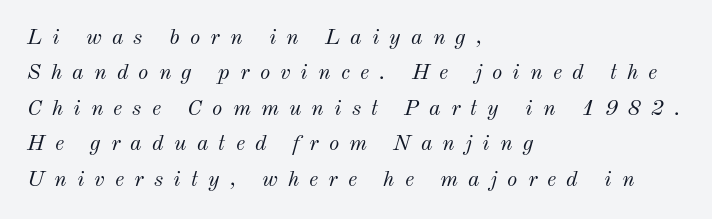
Q: Is the text bold? A: No.
Q: Is the text italic (slanted)? A: Yes, it leans right by about 12 degrees.
Q: Is the text underlined? A: No.
Q: How is the paragraph aligned? A: Left-aligned.
Q: Is the spacing between letters normal or unusually wide? A: Unusually wide.
Q: Is the spacing between lines tight, normal or loose? A: Normal.
